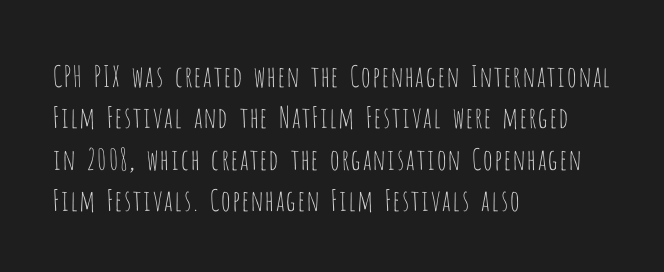
Each letter keeps its own natural width here, so spacing adapts to shape. Compared with a typical body face, this is equally light or lighter still. A normal amount of white space separates one row of letters from the next. Leftover space on each line is placed entirely after the last word. In terms of letterform style, serifs are entirely absent. A roman cut, with each character standing at attention.
